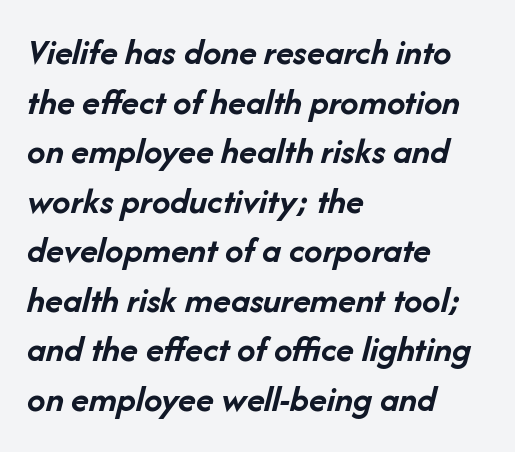
{"italic": "yes", "lean": "right", "slant_degrees": 14, "bold": "yes", "weight": "semibold", "width": "normal", "stroke_contrast": "low", "x_height": "medium", "monospaced": "no", "underline": "no", "align": "left", "line_spacing": "normal", "line_spacing_ratio": 1.34, "letter_spacing": "normal", "letter_spacing_em": 0.0, "glyph_px": 37}
